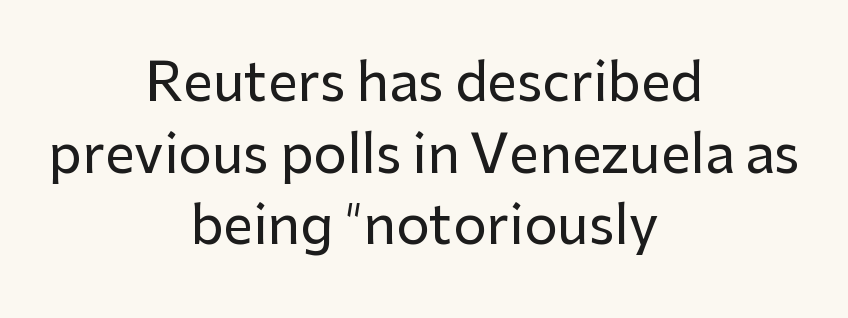
{"serif": "no", "italic": "no", "width": "normal", "stroke_contrast": "low", "x_height": "medium", "monospaced": "no", "underline": "no", "align": "center", "line_spacing": "normal", "line_spacing_ratio": 1.35, "letter_spacing": "normal", "letter_spacing_em": 0.0, "glyph_px": 53}
